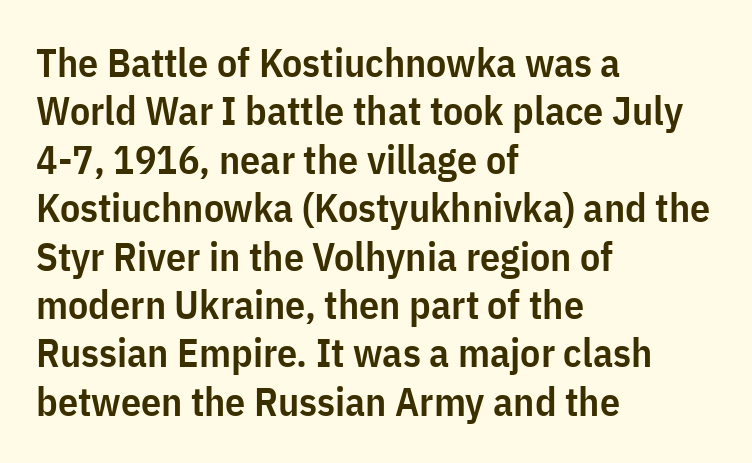
The typesetting leans somewhat heavy: a semibold. Posture: straight, roman, zero tilt. Glance below the letters and you will spot only blank space. The passage shown is typeset with a sans-serif family. You could call the tracking neutral — neither tight nor loose.
